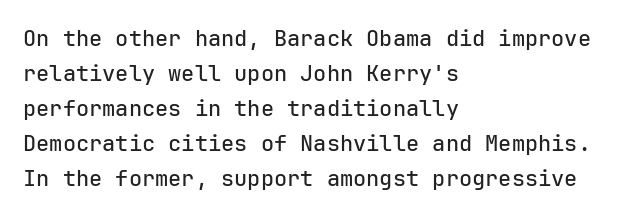
The vertical gap from one line to the next is medium. In terms of posture, this sample is upright. The ragged edge is on the right, which tells us the setting is flush left. Look at the tracking — it's just the regular setting, nothing added. Only glyphs here, with clear space below each row.
